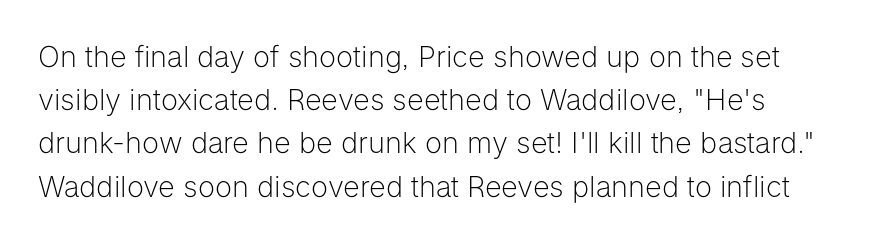
The image shows 29 px light sans-serif type, upright; set left-aligned, normal line spacing (1.49x), normal letter spacing, not underlined; low stroke contrast and a medium x-height.
